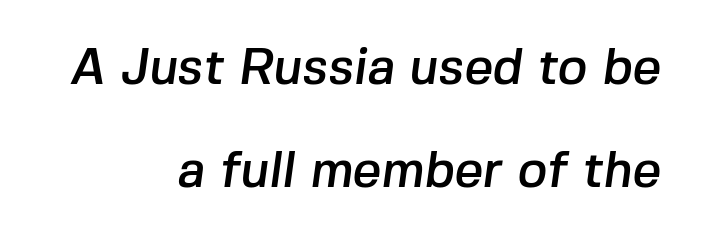
{"serif": "no", "width": "normal", "stroke_contrast": "low", "x_height": "medium", "monospaced": "no", "underline": "no", "align": "right", "line_spacing": "loose", "line_spacing_ratio": 2.06, "letter_spacing": "normal", "letter_spacing_em": 0.0, "glyph_px": 50}
